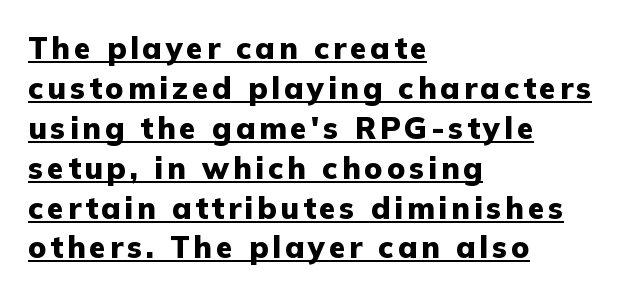
To sum up the face: it is a sans, with no serifs. Descenders here cross a horizontal rule under the line. The rag falls on the right side of this text block. The rendering uses a moderate line-height, typical for paragraphs. Compared with an ordinary text face, these strokes are far heavier — a full bold.
